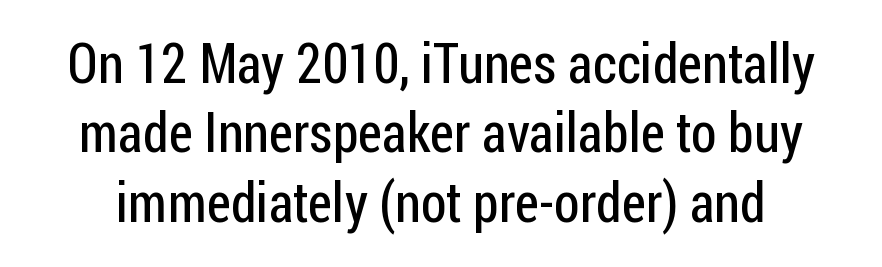
Q: Is the text bold? A: No.
Q: Is the text italic (slanted)? A: No, it is upright.
Q: Is the typeface a serif or a sans-serif typeface? A: Sans-serif.
Q: Is the text underlined? A: No.
Q: Is the spacing between letters normal or unusually wide? A: Normal.
Q: Is the spacing between lines tight, normal or loose? A: Normal.
Q: Width (condensed, normal, or wide)? A: Condensed.
Q: Stroke contrast? A: Low.
Q: x-height? A: Medium.
Q: Monospaced? A: No.
